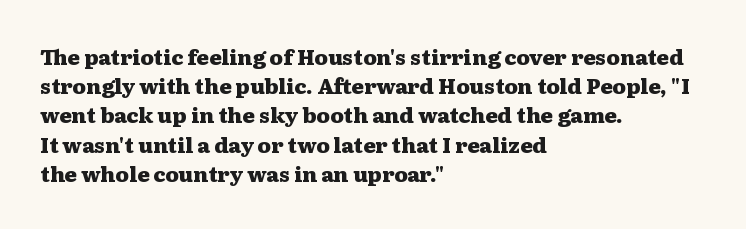
When letters stand straight like this, we call the style roman or upright. Line starts are locked; line ends wander. Quick note: underline off. Words appear dense and cohesive because spacing is normal. A normal amount of white space separates one row of letters from the next.
